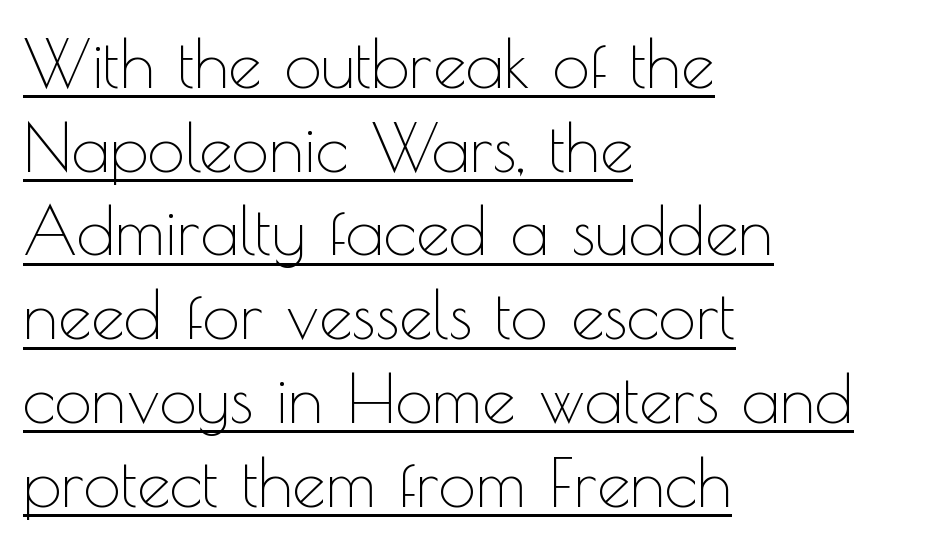
{"serif": "no", "italic": "no", "bold": "no", "weight": "thin", "width": "normal", "x_height": "small", "monospaced": "no", "underline": "yes", "align": "left", "line_spacing": "normal", "line_spacing_ratio": 1.25, "letter_spacing": "normal", "letter_spacing_em": 0.0, "glyph_px": 67}
